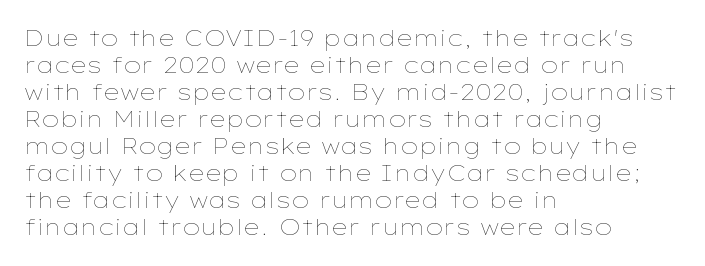
Beneath every word, the page is bare. The lettering holds an erect, upright posture throughout. Caption: face not bold, strokes unweighted. The gaps between neighbouring characters are ordinary and unremarkable.
